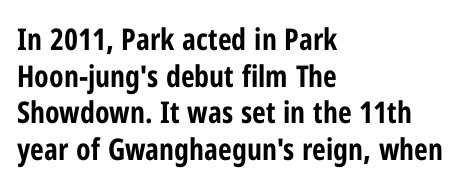
Q: Is the text bold? A: Yes.
Q: Is the text italic (slanted)? A: No, it is upright.
Q: Is the typeface a serif or a sans-serif typeface? A: Sans-serif.
Q: Is the text underlined? A: No.
Q: How is the paragraph aligned? A: Left-aligned.
Q: Is the spacing between letters normal or unusually wide? A: Normal.
Q: Width (condensed, normal, or wide)? A: Condensed.
Q: Stroke contrast? A: Low.
Q: x-height? A: Medium.
Q: Monospaced? A: No.
